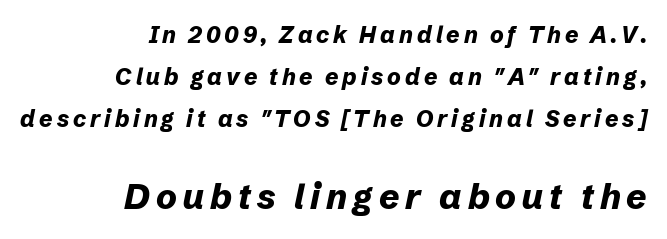
The image shows 35 px bold type, italic (leaning right); set right-aligned, line spacing 1.82x, not underlined; the second (bottom) block is 1.52x larger; low stroke contrast and a medium x-height.
